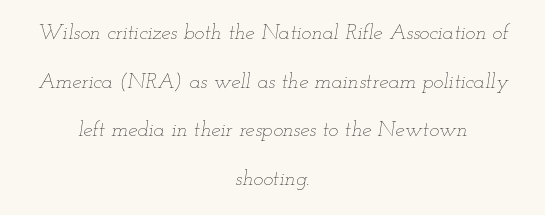
Q: Is the text bold? A: No.
Q: Is the text italic (slanted)? A: Yes, it leans right by about 12 degrees.
Q: Is the text underlined? A: No.
Q: How is the paragraph aligned? A: Centered.
Q: Is the spacing between letters normal or unusually wide? A: Normal.
Q: Is the spacing between lines tight, normal or loose? A: Loose.
